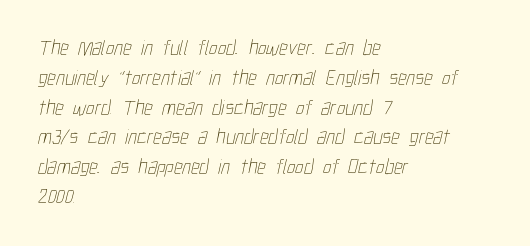
Q: Is the text bold? A: No.
Q: Is the text underlined? A: No.
Q: How is the paragraph aligned? A: Left-aligned.
Q: Is the spacing between letters normal or unusually wide? A: Normal.
Q: Is the spacing between lines tight, normal or loose? A: Normal.
